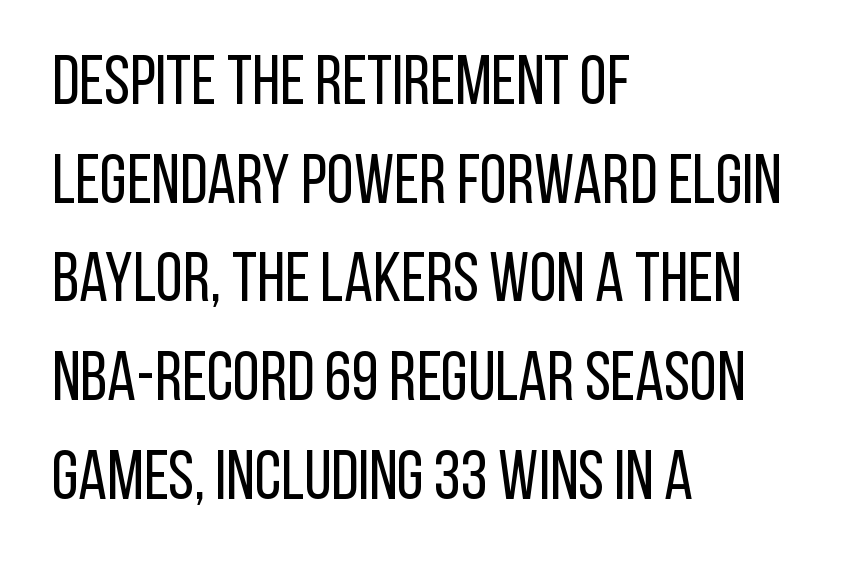
Q: Is the text bold? A: No.
Q: Is the text italic (slanted)? A: No, it is upright.
Q: Is the typeface a serif or a sans-serif typeface? A: Sans-serif.
Q: Is the text underlined? A: No.
Q: How is the paragraph aligned? A: Left-aligned.
Q: Is the spacing between letters normal or unusually wide? A: Normal.
Q: Is the spacing between lines tight, normal or loose? A: Normal.
Q: Width (condensed, normal, or wide)? A: Condensed.
Q: Stroke contrast? A: Low.
Q: x-height? A: Large.
Q: Monospaced? A: No.
